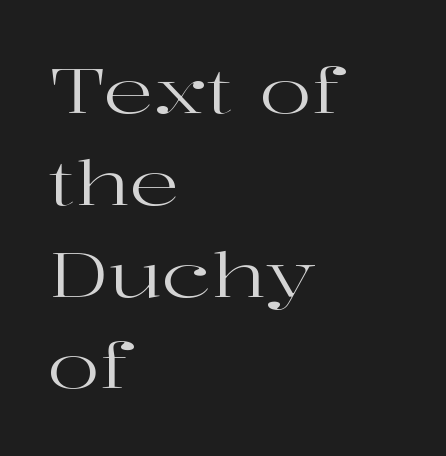
This sample has the flowing, uneven cadence of proportional lettering. Little horizontal feet cap the strokes, marking this as serif type. The vertical gap from one line to the next is medium. Unmarked baselines from the first word to the last. No extra ink here — the face is not bold. A classic flush-left, rag-right setting is used for this passage.
